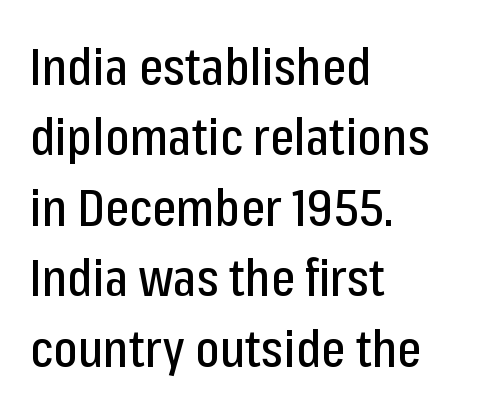
Character widths vary here, with narrow letters taking less room than wide ones. Here the glyphs are tracked normally, forming tight word shapes. The axis of the letterforms is exactly vertical. Notice how descenders clear the ascenders below comfortably — that's standard leading.
